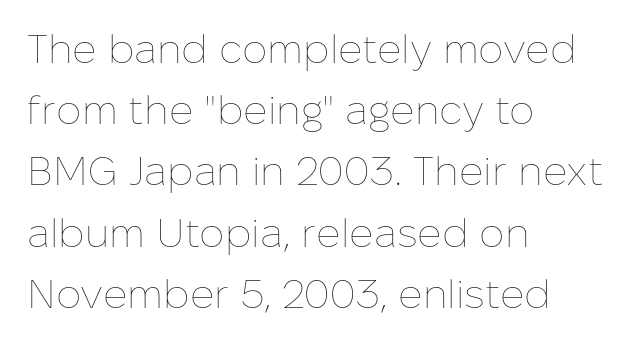
Q: Is the text bold? A: No.
Q: Is the text italic (slanted)? A: No, it is upright.
Q: Is the text underlined? A: No.
Q: How is the paragraph aligned? A: Left-aligned.
Q: Is the spacing between letters normal or unusually wide? A: Normal.
Q: Is the spacing between lines tight, normal or loose? A: Normal.
Q: Width (condensed, normal, or wide)? A: Normal.
Q: Stroke contrast? A: Low.
Q: x-height? A: Medium.
Q: Monospaced? A: No.
